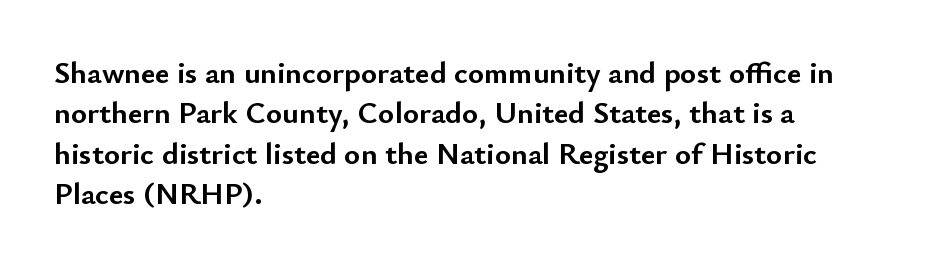
Q: Is the text bold? A: Yes.
Q: Is the text italic (slanted)? A: No, it is upright.
Q: Is the typeface a serif or a sans-serif typeface? A: Sans-serif.
Q: Is the text underlined? A: No.
Q: How is the paragraph aligned? A: Left-aligned.
Q: Is the spacing between letters normal or unusually wide? A: Normal.
Q: Is the spacing between lines tight, normal or loose? A: Normal.
Q: Width (condensed, normal, or wide)? A: Normal.
Q: Stroke contrast? A: Low.
Q: x-height? A: Small.
Q: Monospaced? A: No.
